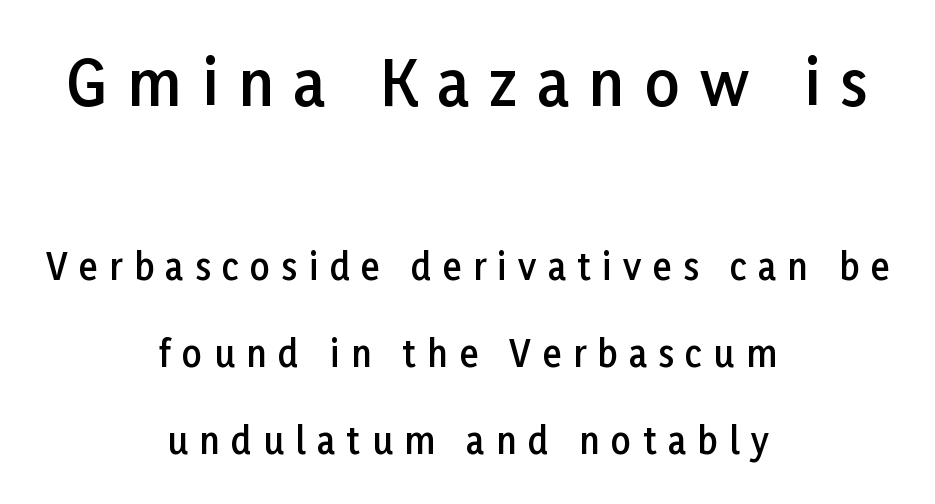
Q: Is the text bold? A: Semi-bold.
Q: Is the text italic (slanted)? A: No, it is upright.
Q: Is the typeface a serif or a sans-serif typeface? A: Sans-serif.
Q: Is the text underlined? A: No.
Q: How is the paragraph aligned? A: Centered.
Q: Is the spacing between letters normal or unusually wide? A: Unusually wide.
Q: Is the spacing between lines tight, normal or loose? A: Loose.
Q: Which block of text is set in a larger size, the first (top) or the second (bottom)? A: The first (top) one.
Q: Width (condensed, normal, or wide)? A: Normal.
Q: Stroke contrast? A: Low.
Q: x-height? A: Medium.
Q: Monospaced? A: No.
